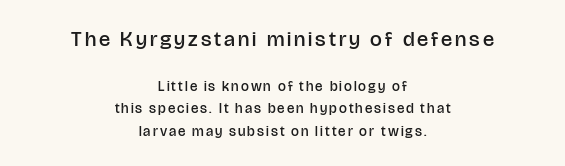
The image shows 21 px text type, upright; set centered, normal line spacing (1.61x), not underlined; the first (top) block is 1.5x larger.
